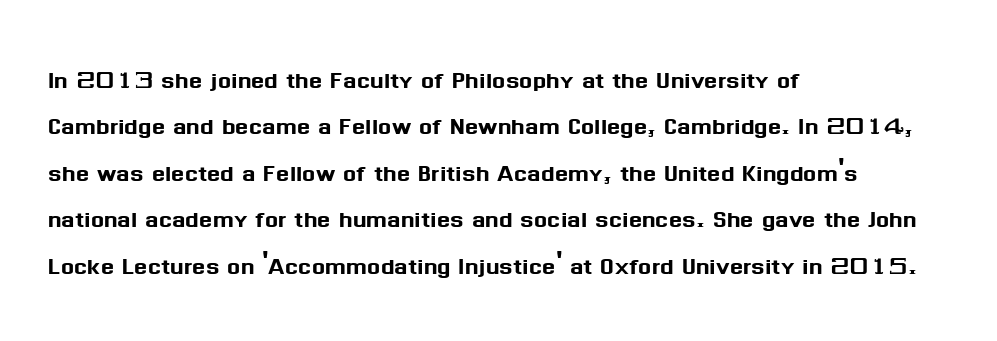
The face used here is rendered with its standard letterfit. Stroke terminals: plain, sans-serif. The lettering stays uniformly vertical, giving the passage a roman look. Descenders hang freely into open space.
